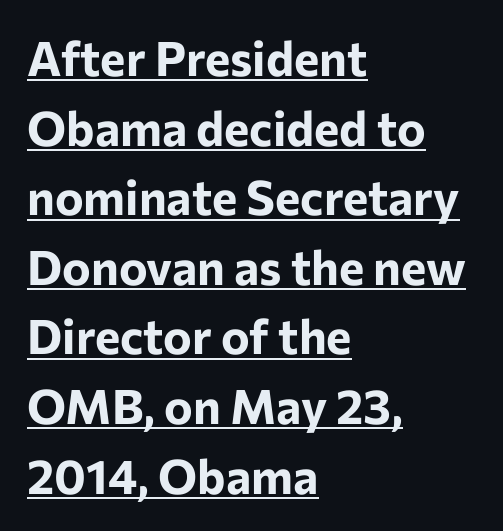
Layout note: lines flush left. You'd pick this weight for a headline — it's a proper bold. The face used here is rendered with its standard letterfit. This is the regular roman posture of the typeface. The rendered words wear a rule along their underside. Here the designer chose a conventional face with non-uniform glyph widths.
